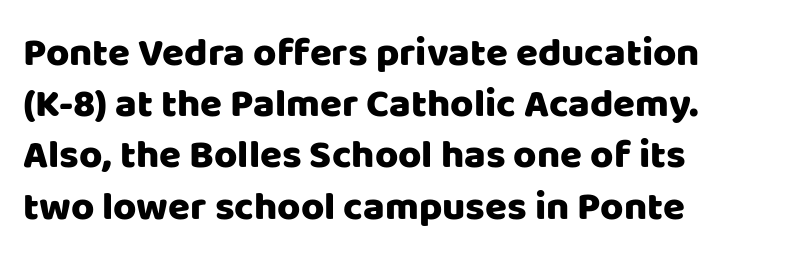
{"serif": "no", "italic": "no", "width": "normal", "stroke_contrast": "low", "x_height": "large", "monospaced": "no", "underline": "no", "align": "left", "line_spacing": "normal", "line_spacing_ratio": 1.28, "letter_spacing": "normal", "letter_spacing_em": 0.0, "glyph_px": 40}
